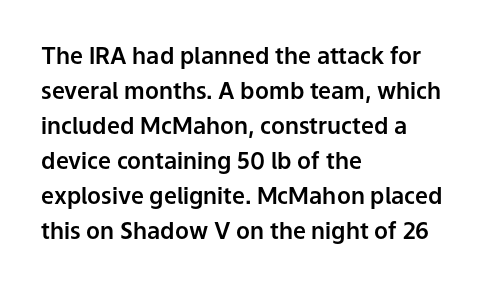
{"italic": "no", "underline": "no", "align": "left", "line_spacing": "normal", "line_spacing_ratio": 1.52, "letter_spacing": "normal", "letter_spacing_em": 0.0, "glyph_px": 23}
